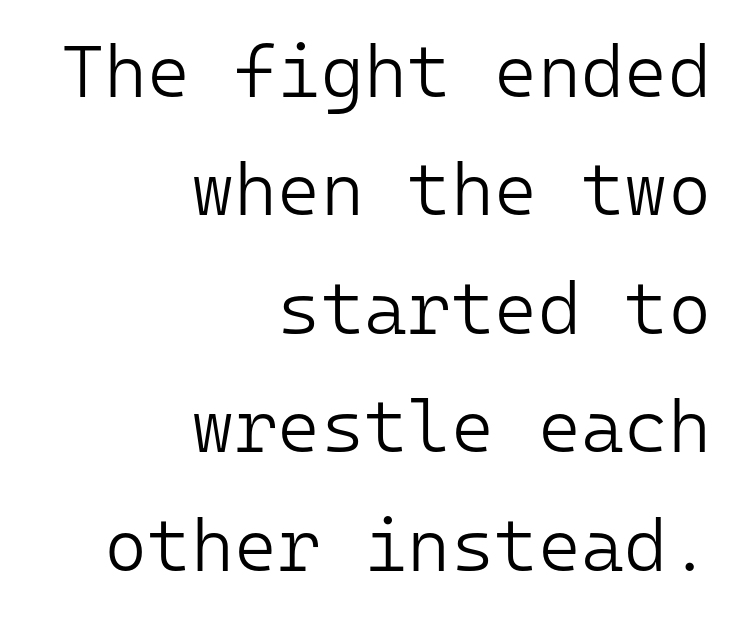
{"serif": "no", "italic": "no", "bold": "no", "weight": "light", "width": "normal", "stroke_contrast": "low", "x_height": "medium", "monospaced": "yes", "underline": "no", "align": "right", "line_spacing": "normal", "line_spacing_ratio": 1.6, "letter_spacing": "normal", "letter_spacing_em": 0.0, "glyph_px": 74}
